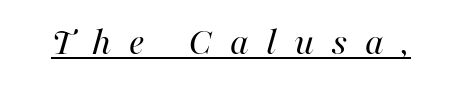
Designer's note — italics engaged. Emphasis is given by a line drawn under the lettering. The passage shown is typed in a proportional face where columns would drift. Compared with typical body copy, the letter spacing here is much looser. Is the stroke heavy? The answer is a plain regular-or-lighter.
